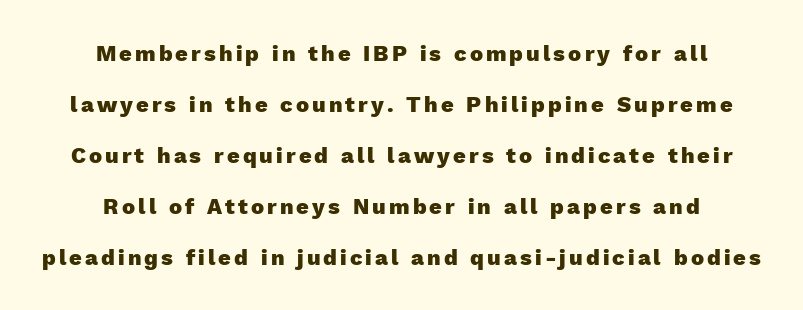
{"italic": "no", "bold": "yes", "underline": "no", "align": "center", "line_spacing": "loose", "line_spacing_ratio": 2.32, "glyph_px": 22}
